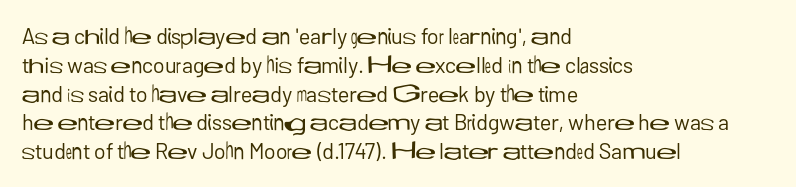
No extra ink here — the face is not bold. The ragged edge is on the right, which tells us the setting is flush left. Decoration check: the copy has no underline. Between one letter and the next there's only the usual sliver of space. No italicization has been applied; the sample stays upright. Successive baselines arrive at the customary interval.
